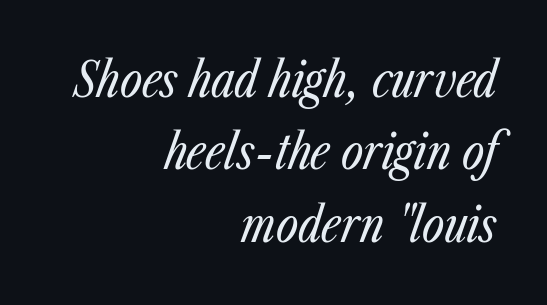
{"italic": "yes", "lean": "right", "slant_degrees": 23, "bold": "no", "weight": "regular", "width": "condensed", "stroke_contrast": "low", "x_height": "medium", "monospaced": "no", "underline": "no", "align": "right", "line_spacing": "normal", "line_spacing_ratio": 1.51, "letter_spacing": "normal", "letter_spacing_em": 0.0, "glyph_px": 48}
